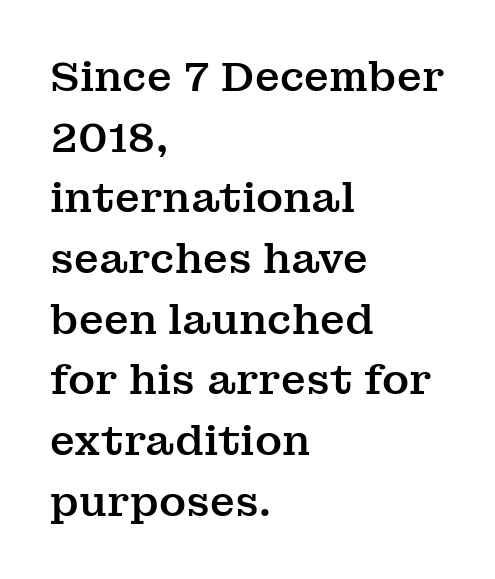
The image shows 41 px serif type, upright; set left-aligned, normal line spacing (1.48x), normal letter spacing, not underlined; medium stroke contrast and a medium x-height.
